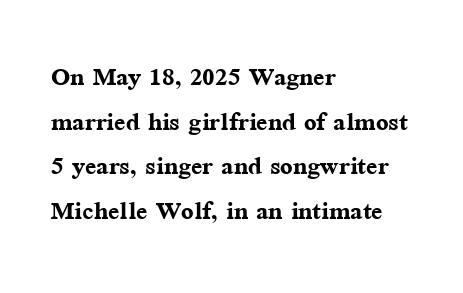
Italic: no, the glyphs are upright roman. The typesetting leans heavy: a genuine bold. Does extra space separate the letters? No, they use regular spacing. These lines are rendered in a variable-pitch font. All the whitespace from short lines collects on the right. Check the space under the baseline: it is left empty.
